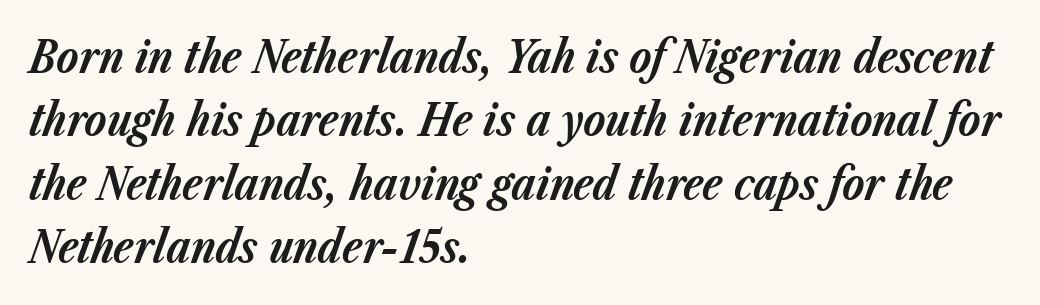
Q: Is the text bold? A: Yes.
Q: Is the text italic (slanted)? A: Yes, it leans right by about 23 degrees.
Q: Is the text underlined? A: No.
Q: How is the paragraph aligned? A: Left-aligned.
Q: Is the spacing between letters normal or unusually wide? A: Normal.
Q: Is the spacing between lines tight, normal or loose? A: Normal.
Q: Width (condensed, normal, or wide)? A: Normal.
Q: Stroke contrast? A: Low.
Q: x-height? A: Medium.
Q: Monospaced? A: No.
